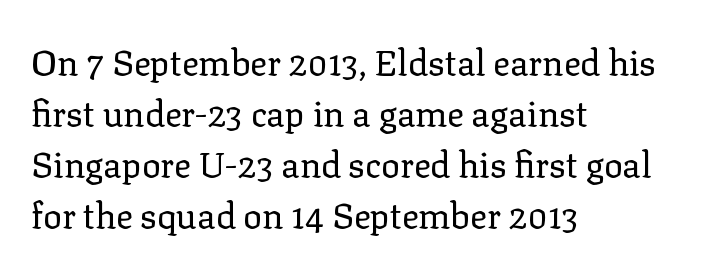
{"serif": "yes", "italic": "no", "bold": "no", "weight": "regular", "width": "normal", "stroke_contrast": "low", "x_height": "medium", "monospaced": "no", "underline": "no", "align": "left", "line_spacing": "normal", "line_spacing_ratio": 1.46, "letter_spacing": "normal", "letter_spacing_em": 0.0, "glyph_px": 35}
